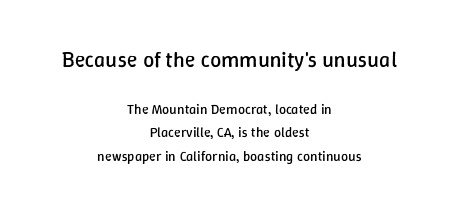
The image shows 22 px text type, upright; set centered, normal line spacing (1.68x), normal letter spacing, not underlined; the first (top) block is 1.57x larger.
